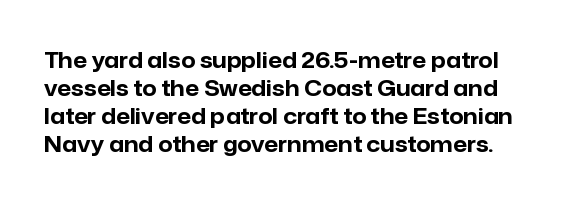
The image shows 22 px bold type, upright; set normal line spacing (1.28x), normal letter spacing, not underlined.
